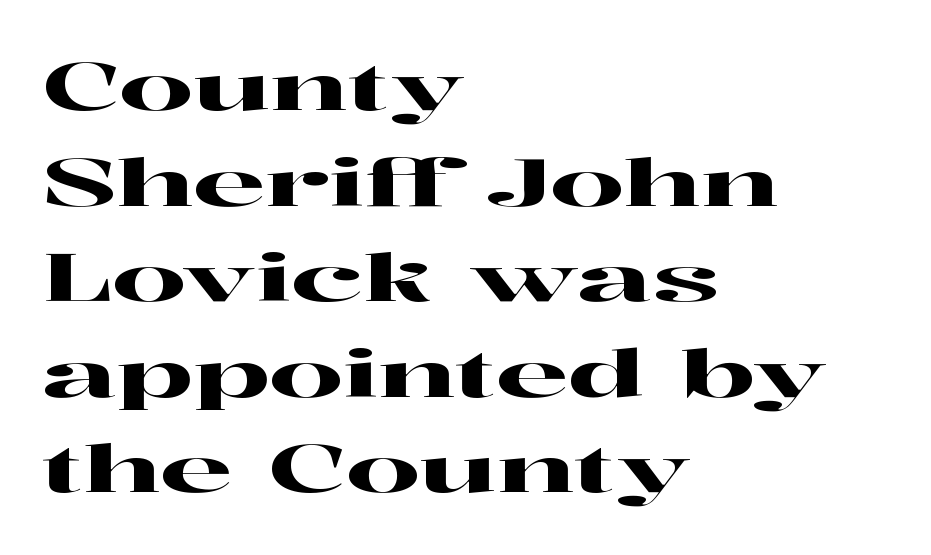
{"serif": "yes", "italic": "no", "width": "wide", "stroke_contrast": "high", "x_height": "medium", "monospaced": "no", "underline": "no", "align": "left", "line_spacing": "normal", "line_spacing_ratio": 1.47, "letter_spacing": "normal", "letter_spacing_em": 0.0, "glyph_px": 65}
